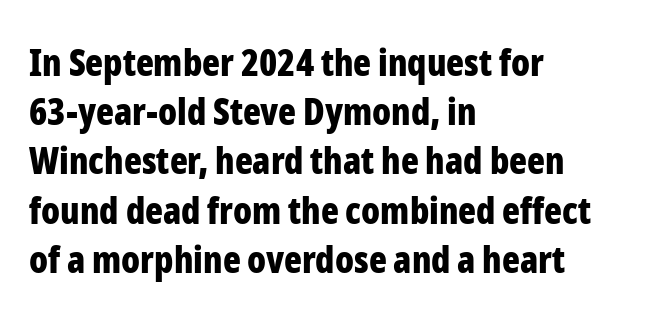
The image shows 37 px bold, condensed sans-serif type, upright; set left-aligned, normal line spacing (1.33x), normal letter spacing, not underlined; low stroke contrast and a medium x-height.
